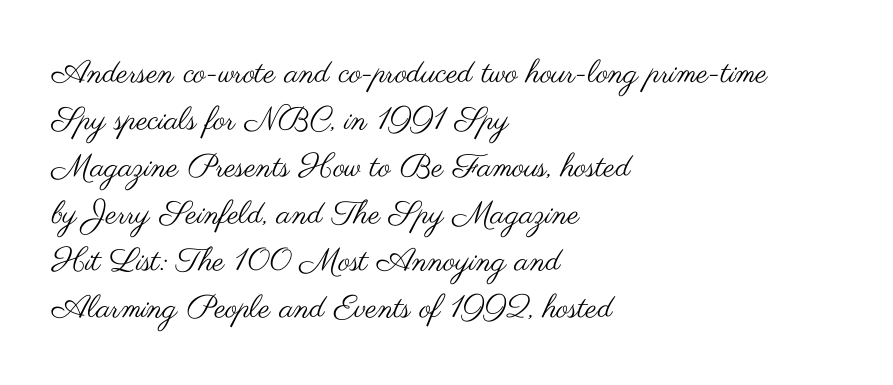
Q: Is the text bold? A: No.
Q: Is the text italic (slanted)? A: Yes.
Q: Is the typeface a serif or a sans-serif typeface? A: Sans-serif.
Q: Is the text underlined? A: No.
Q: How is the paragraph aligned? A: Left-aligned.
Q: Is the spacing between letters normal or unusually wide? A: Normal.
Q: Is the spacing between lines tight, normal or loose? A: Normal.
Q: Width (condensed, normal, or wide)? A: Wide.
Q: Stroke contrast? A: Medium.
Q: x-height? A: Small.
Q: Monospaced? A: No.
